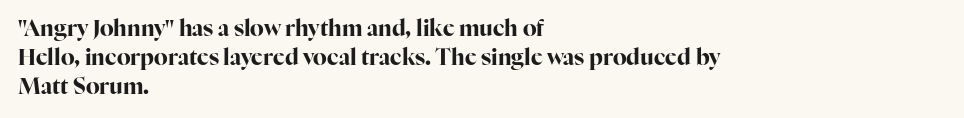
{"italic": "no", "bold": "yes", "underline": "no", "align": "left", "line_spacing": "normal", "line_spacing_ratio": 1.32, "letter_spacing": "normal", "letter_spacing_em": 0.0, "glyph_px": 22}
